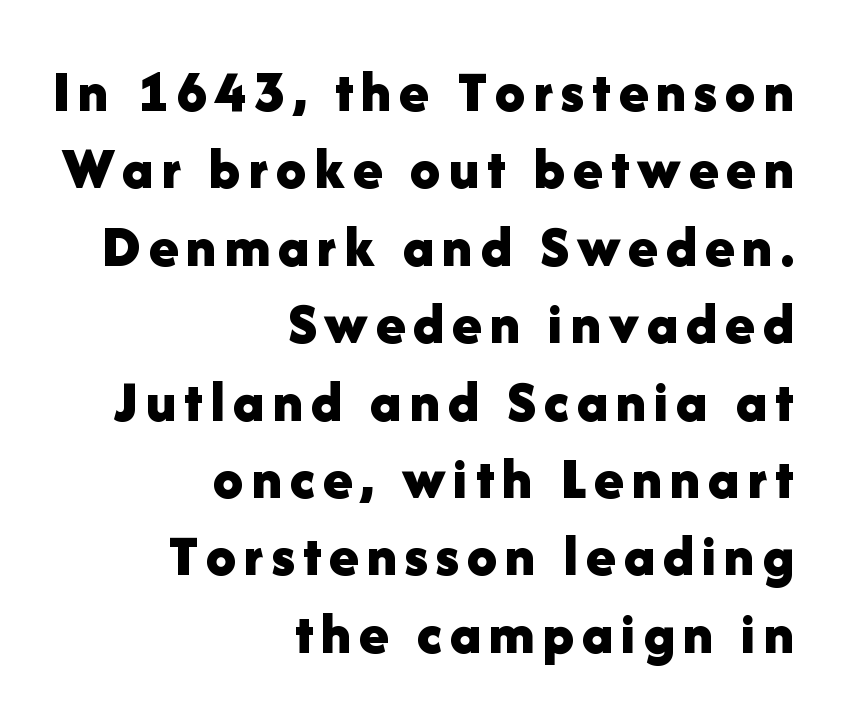
Think of a printed novel: that variable character pitch is what you see here. Type style note: lacks serifs. If you drew a line through each stem, it would be perfectly vertical. All the whitespace from short lines collects on the left.
